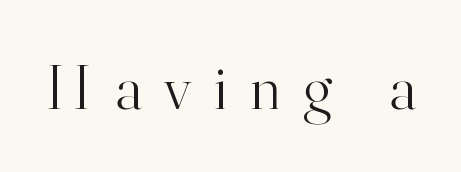
{"serif": "yes", "italic": "no", "bold": "no", "weight": "light", "width": "normal", "stroke_contrast": "high", "x_height": "small", "monospaced": "no", "underline": "no", "letter_spacing": "wide", "letter_spacing_em": 0.36, "glyph_px": 64}
